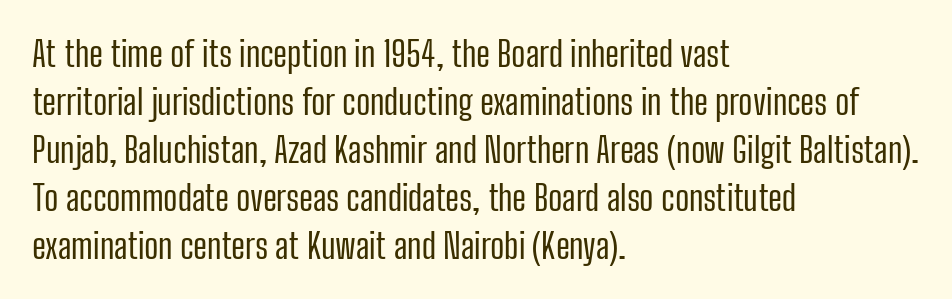
The image shows 35 px regular-weight, condensed sans-serif type, upright; set left-aligned, normal line spacing (1.37x), normal letter spacing, not underlined; low stroke contrast and a medium x-height.
